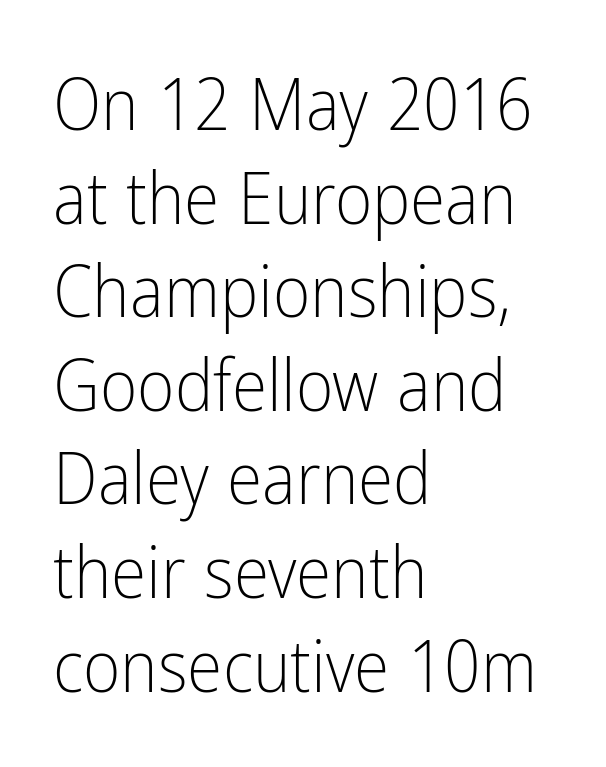
{"serif": "no", "italic": "no", "bold": "no", "weight": "light", "width": "condensed", "stroke_contrast": "low", "x_height": "medium", "monospaced": "no", "underline": "no", "align": "left", "line_spacing": "normal", "line_spacing_ratio": 1.3, "letter_spacing": "normal", "letter_spacing_em": 0.0, "glyph_px": 72}
